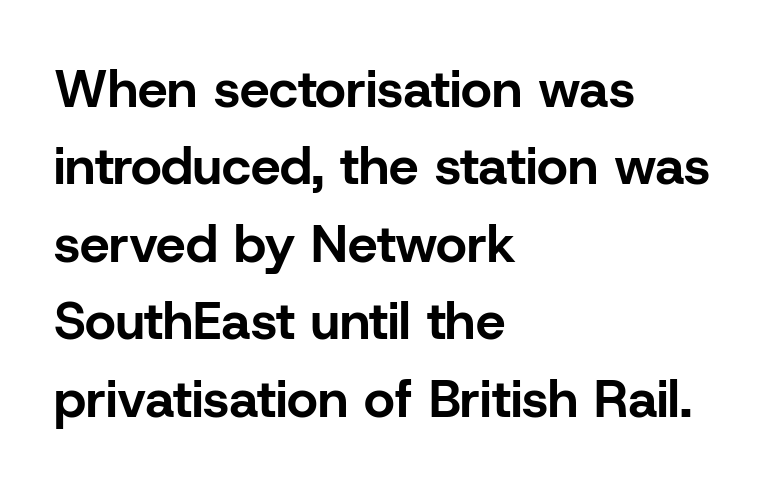
The image shows 53 px bold sans-serif type, upright; set left-aligned, normal line spacing (1.46x), normal letter spacing, not underlined; low stroke contrast and a medium x-height.
